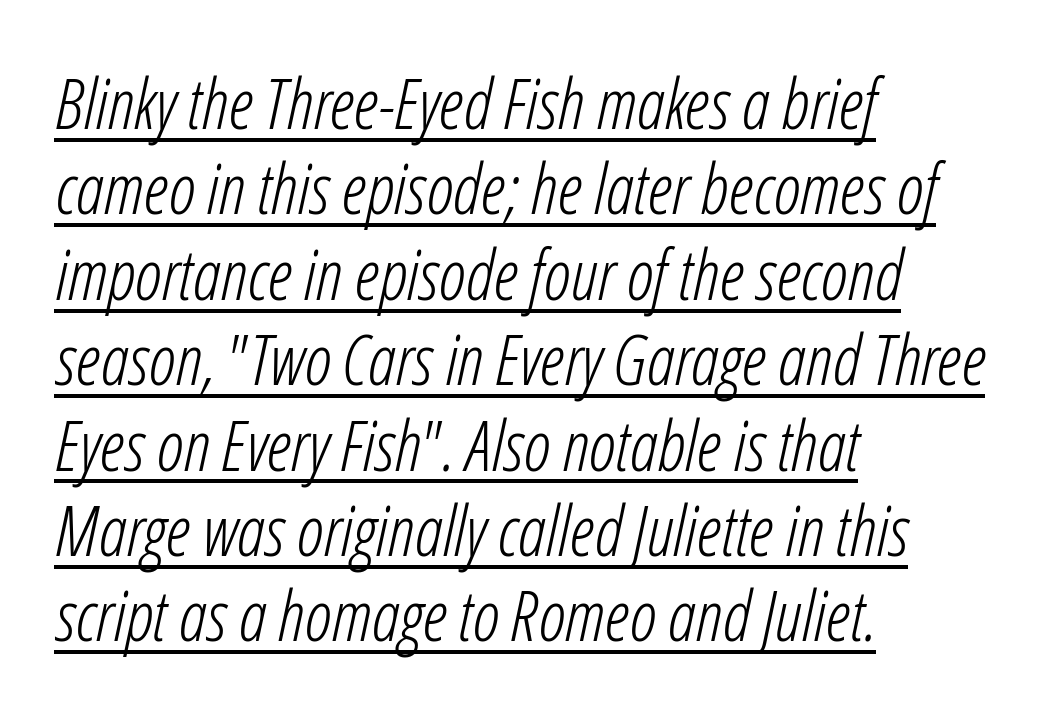
The image shows 70 px light, condensed type, italic (leaning right); set left-aligned, line spacing 1.22x, normal letter spacing, underlined; low stroke contrast and a medium x-height.
